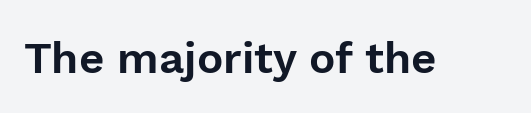
The image shows 44 px sans-serif type, upright; set normal letter spacing, not underlined; a medium x-height.
